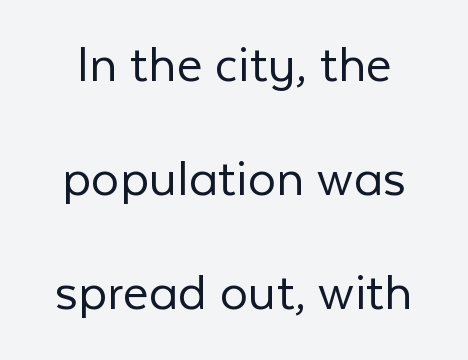
Q: Is the text bold? A: No.
Q: Is the text italic (slanted)? A: No, it is upright.
Q: Is the typeface a serif or a sans-serif typeface? A: Sans-serif.
Q: Is the text underlined? A: No.
Q: Is the spacing between letters normal or unusually wide? A: Normal.
Q: Is the spacing between lines tight, normal or loose? A: Loose.
Q: Width (condensed, normal, or wide)? A: Normal.
Q: Stroke contrast? A: Low.
Q: x-height? A: Medium.
Q: Monospaced? A: No.
